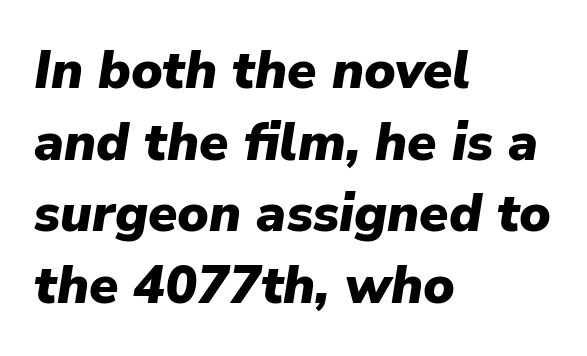
The lines are quadded left. The foot of each line stays bare and open. Looks like regular typesetting: each glyph gets only the width it needs. The letters are slanted; this is an italic face. Summary of vertical rhythm: regular, with standard interline spacing.
